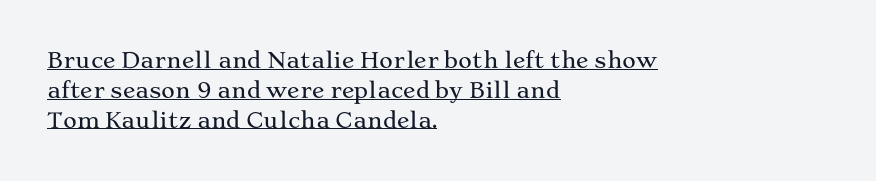
The image shows 21 px text type, upright; set left-aligned, normal line spacing (1.42x), normal letter spacing, underlined.
